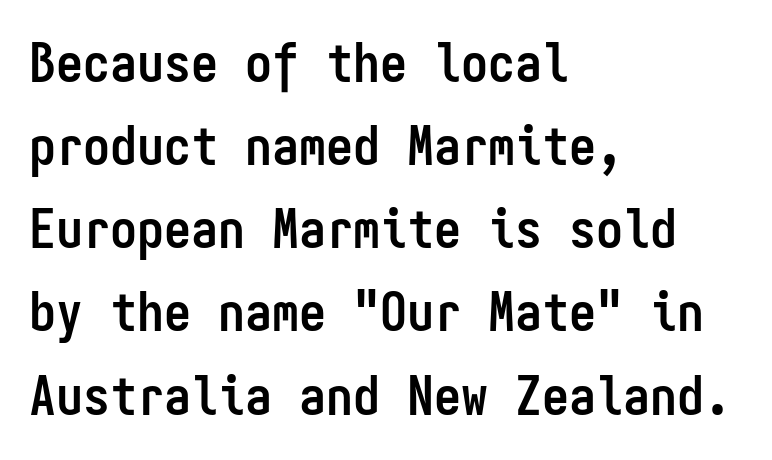
The image shows 54 px semibold, condensed sans-serif type, upright, monospaced; set left-aligned, normal line spacing (1.54x), normal letter spacing, not underlined; low stroke contrast and a medium x-height.
